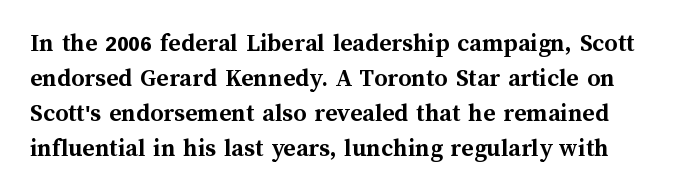
The image shows 26 px bold type, upright; set normal line spacing (1.34x), normal letter spacing, not underlined.
